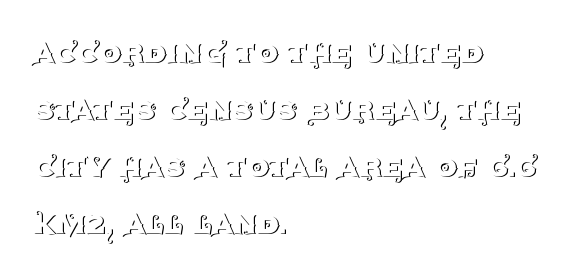
Q: Is the text bold? A: No.
Q: Is the text italic (slanted)? A: No, it is upright.
Q: Is the typeface a serif or a sans-serif typeface? A: Serif.
Q: Is the text underlined? A: No.
Q: How is the paragraph aligned? A: Left-aligned.
Q: Is the spacing between letters normal or unusually wide? A: Normal.
Q: Is the spacing between lines tight, normal or loose? A: Normal.
Q: Width (condensed, normal, or wide)? A: Normal.
Q: Stroke contrast? A: Medium.
Q: x-height? A: Large.
Q: Monospaced? A: No.
